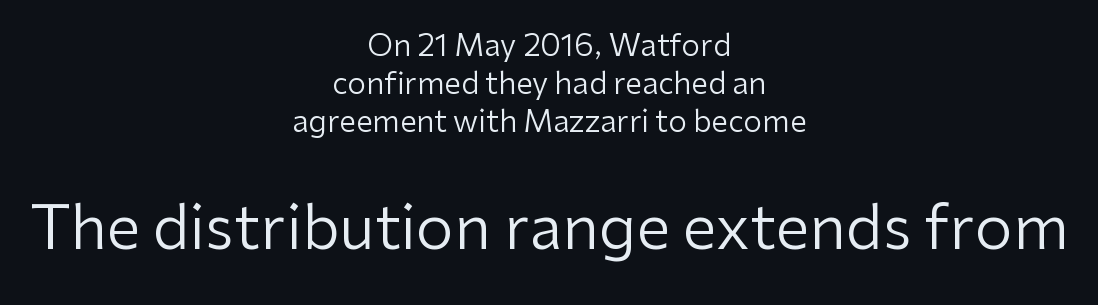
The image shows 61 px regular-weight sans-serif type, upright; set centered, normal line spacing (1.26x), normal letter spacing, not underlined; the second (bottom) block is 2.03x larger; low stroke contrast and a medium x-height.
